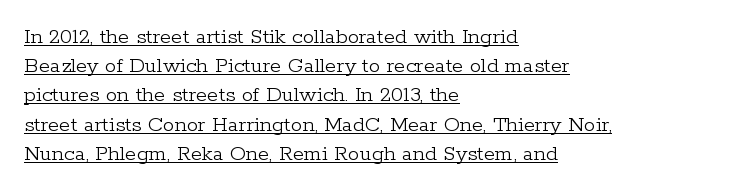
{"italic": "no", "bold": "no", "underline": "yes", "align": "left", "line_spacing": "normal", "line_spacing_ratio": 1.27, "letter_spacing": "normal", "letter_spacing_em": 0.0, "glyph_px": 23}
